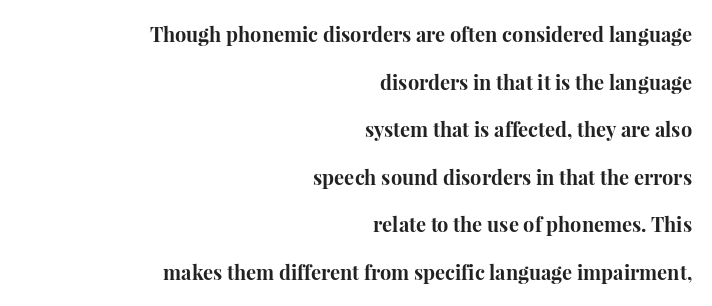
This sample trades compactness for vertical openness between lines. The letters stand upright; this is a roman face. Students, this is bold: see how much ink each stroke carries. How are the letters spaced? Ordinarily, with no added tracking. Beneath every word, the page is bare.
